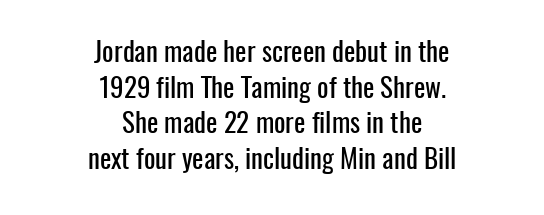
Between one letter and the next there's only the usual sliver of space. The typography opts for an upright posture over an oblique one. Leftover space on each line is divided equally before and after the words. No word sits above an underline. Whoever set this chose a conventional vertical rhythm.
